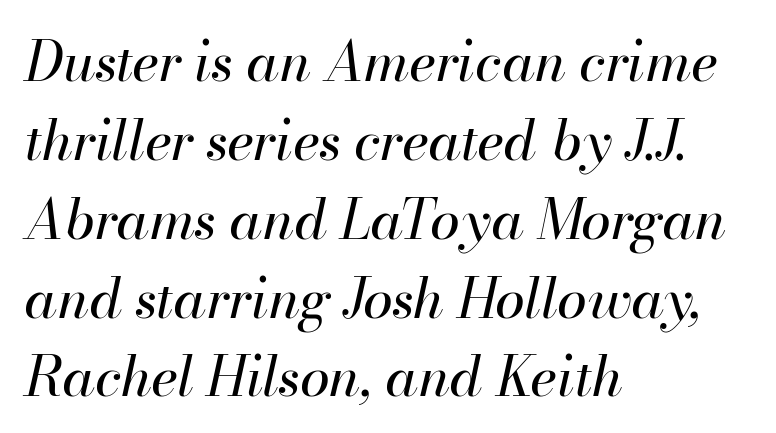
Q: Is the text bold? A: No.
Q: Is the text italic (slanted)? A: Yes, it leans right by about 13 degrees.
Q: Is the text underlined? A: No.
Q: How is the paragraph aligned? A: Left-aligned.
Q: Is the spacing between letters normal or unusually wide? A: Normal.
Q: Is the spacing between lines tight, normal or loose? A: Normal.
Q: Width (condensed, normal, or wide)? A: Normal.
Q: Stroke contrast? A: High.
Q: x-height? A: Small.
Q: Monospaced? A: No.
